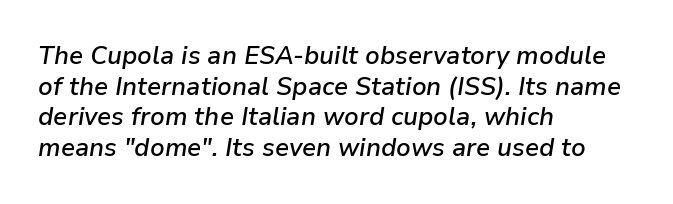
Strokes here are thickened, but only to semibold level. Does the lettering tilt? It does — this is italic. The paragraph shown leans on its left margin. The string is rendered with underlining switched off. Students, note that the glyphs here touch the page at normal intervals.
